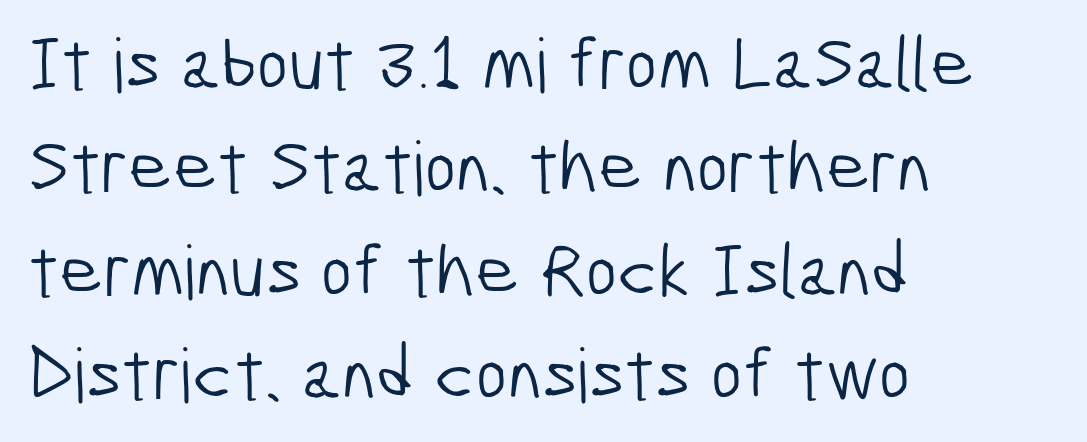
Regarding leading, the lines here are spaced in the standard way. The letters advance in unequal steps, a hallmark of proportional type. This rendering leaves character spacing at its baseline value. The designer went with a sans here, leaving each stem footless. Weight: regular or lighter. The lines are quadded left.
